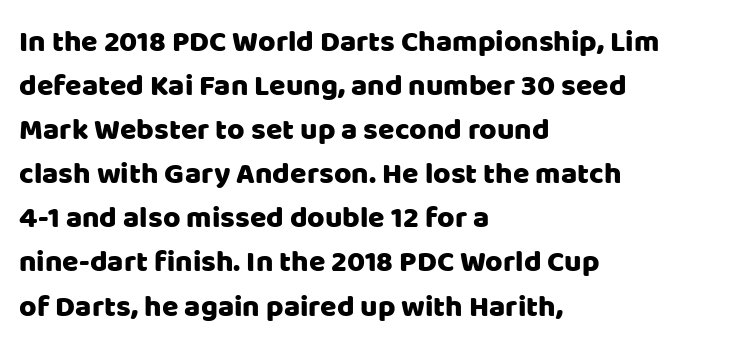
A typesetter would call this zero additional tracking. Unlike a traditional serif, this face leaves its strokes unadorned. Typeset ragged right — the left edge is the straight one. Style check: upright. Descenders hang freely into open space. Spacing verdict: proportional, widths tailored to each character.
